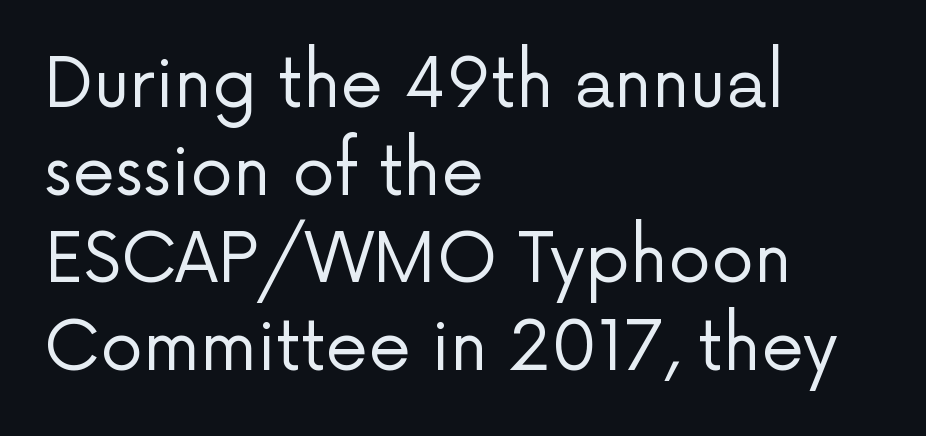
{"serif": "no", "italic": "no", "bold": "no", "weight": "regular", "width": "normal", "stroke_contrast": "low", "x_height": "medium", "monospaced": "no", "underline": "no", "align": "left", "line_spacing": "normal", "line_spacing_ratio": 1.29, "letter_spacing": "normal", "letter_spacing_em": 0.0, "glyph_px": 68}
